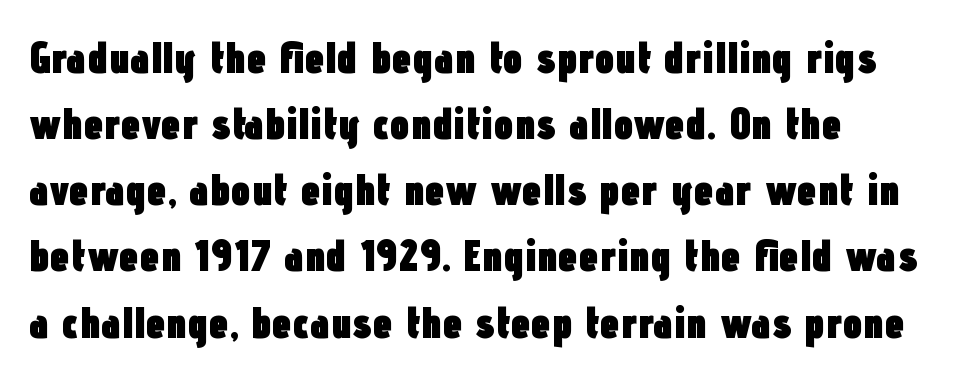
{"serif": "no", "italic": "no", "bold": "yes", "weight": "heavy", "width": "condensed", "stroke_contrast": "low", "x_height": "medium", "monospaced": "no", "underline": "no", "line_spacing": "normal", "line_spacing_ratio": 1.47, "letter_spacing": "normal", "letter_spacing_em": 0.0, "glyph_px": 45}
